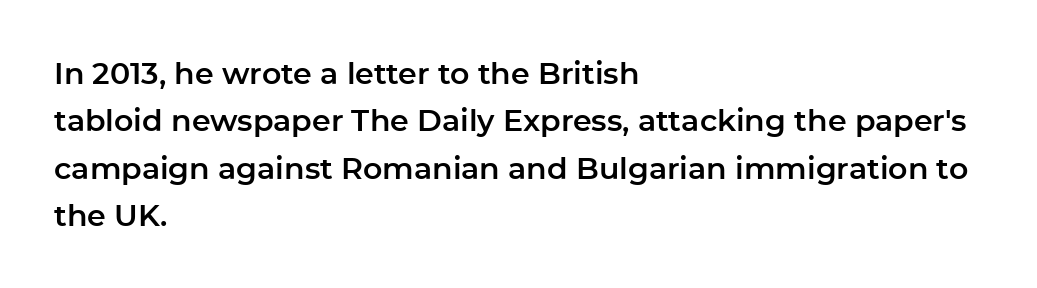
{"serif": "no", "italic": "no", "width": "normal", "stroke_contrast": "low", "x_height": "medium", "monospaced": "no", "underline": "no", "align": "left", "line_spacing": "normal", "line_spacing_ratio": 1.58, "letter_spacing": "normal", "letter_spacing_em": 0.0, "glyph_px": 30}
